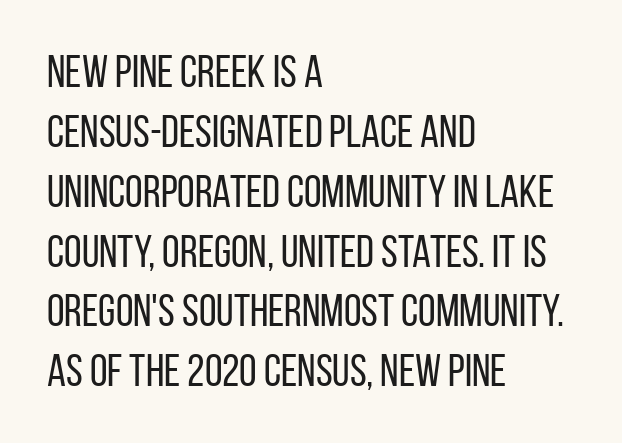
The image shows 45 px regular-weight, condensed sans-serif type, upright; set left-aligned, normal line spacing (1.33x), normal letter spacing, not underlined; low stroke contrast and a large x-height.
